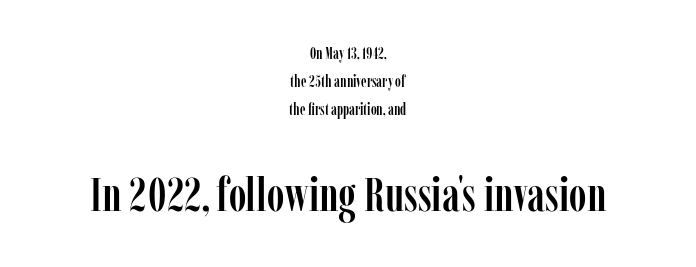
Q: Is the text italic (slanted)? A: No, it is upright.
Q: Is the typeface a serif or a sans-serif typeface? A: Serif.
Q: Is the text underlined? A: No.
Q: How is the paragraph aligned? A: Centered.
Q: Is the spacing between letters normal or unusually wide? A: Normal.
Q: Which block of text is set in a larger size, the first (top) or the second (bottom)? A: The second (bottom) one.
Q: Width (condensed, normal, or wide)? A: Condensed.
Q: Stroke contrast? A: Low.
Q: x-height? A: Medium.
Q: Monospaced? A: No.
